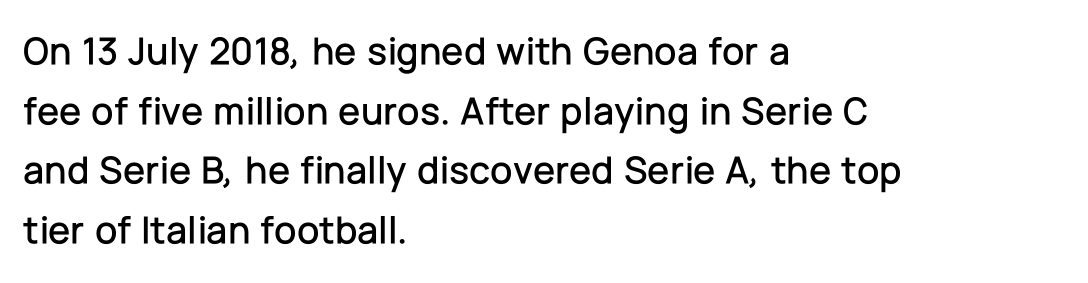
{"serif": "no", "italic": "no", "width": "normal", "stroke_contrast": "low", "x_height": "medium", "monospaced": "no", "underline": "no", "align": "left", "line_spacing": "normal", "line_spacing_ratio": 1.49, "letter_spacing": "normal", "letter_spacing_em": 0.0, "glyph_px": 40}
